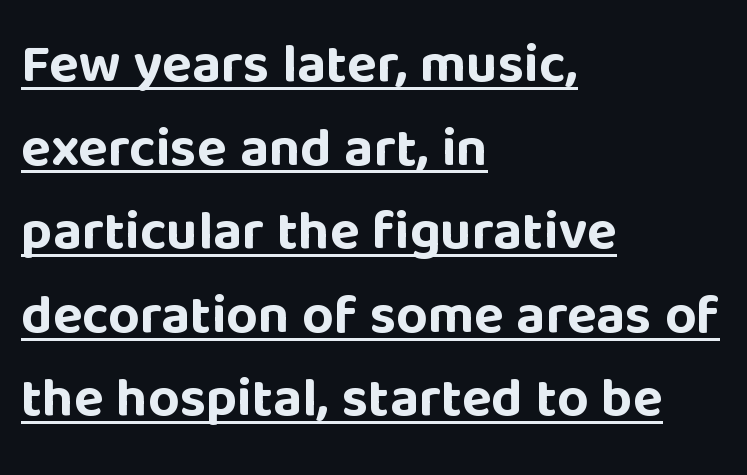
{"serif": "no", "italic": "no", "bold": "yes", "weight": "bold", "width": "normal", "stroke_contrast": "low", "x_height": "large", "monospaced": "no", "underline": "yes", "align": "left", "line_spacing": "normal", "line_spacing_ratio": 1.52, "letter_spacing": "normal", "letter_spacing_em": 0.0, "glyph_px": 55}
